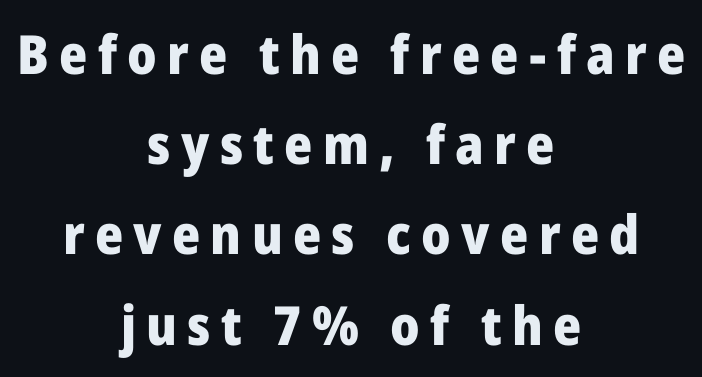
Q: Is the text bold? A: Yes.
Q: Is the text italic (slanted)? A: No, it is upright.
Q: Is the typeface a serif or a sans-serif typeface? A: Sans-serif.
Q: Is the text underlined? A: No.
Q: How is the paragraph aligned? A: Centered.
Q: Is the spacing between lines tight, normal or loose? A: Normal.
Q: Width (condensed, normal, or wide)? A: Normal.
Q: Stroke contrast? A: Low.
Q: x-height? A: Medium.
Q: Monospaced? A: No.
